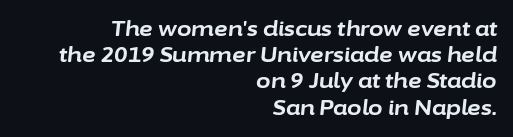
Q: Is the text bold? A: Yes.
Q: Is the text italic (slanted)? A: Yes, it leans right by about 6 degrees.
Q: Is the text underlined? A: No.
Q: How is the paragraph aligned? A: Right-aligned.
Q: Is the spacing between letters normal or unusually wide? A: Normal.
Q: Is the spacing between lines tight, normal or loose? A: Normal.
